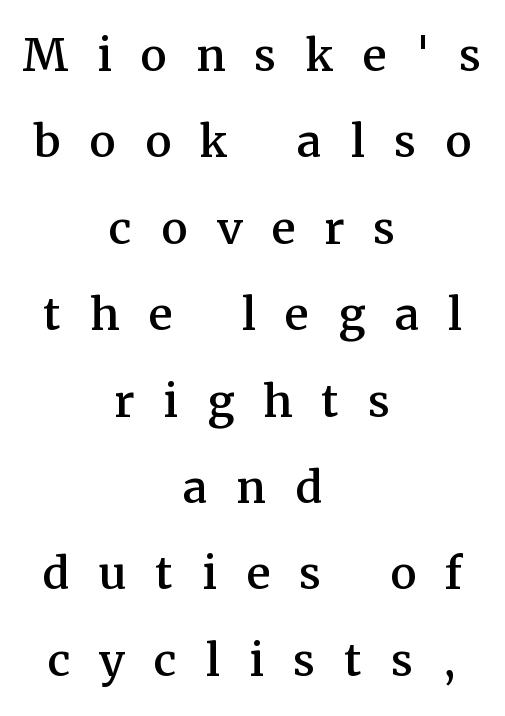
The image shows 60 px serif type, upright; set centered, normal line spacing (1.44x), unusually wide letter spacing (+0.48 em), not underlined; medium stroke contrast and a medium x-height.
